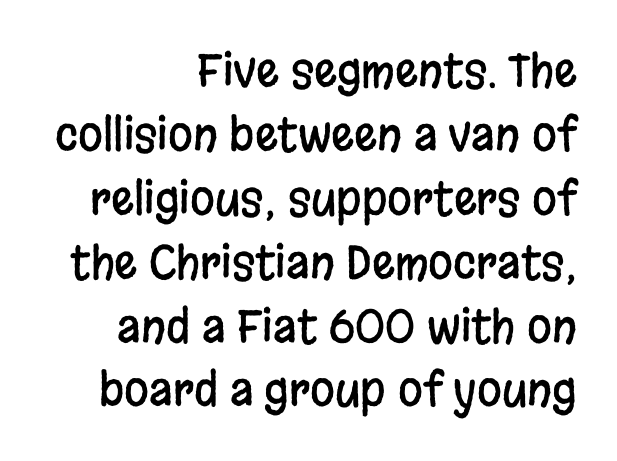
Glance below the letters and you will spot only blank space. Look at the bottom of the vertical strokes: they stop flat, with no serifs. All the whitespace from short lines collects on the left. Rendered with straight, roman letterforms.
